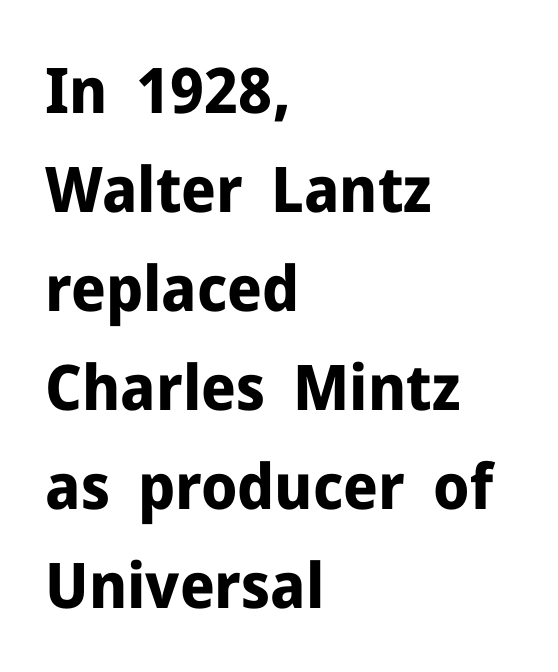
Q: Is the text bold? A: Yes.
Q: Is the text italic (slanted)? A: No, it is upright.
Q: Is the typeface a serif or a sans-serif typeface? A: Sans-serif.
Q: Is the text underlined? A: No.
Q: How is the paragraph aligned? A: Left-aligned.
Q: Is the spacing between letters normal or unusually wide? A: Normal.
Q: Is the spacing between lines tight, normal or loose? A: Normal.
Q: Width (condensed, normal, or wide)? A: Normal.
Q: Stroke contrast? A: Low.
Q: x-height? A: Medium.
Q: Monospaced? A: No.
